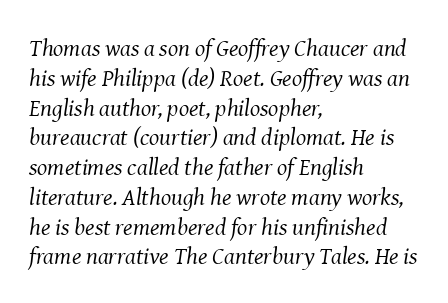
{"italic": "yes", "lean": "right", "slant_degrees": 8, "bold": "no", "underline": "no", "align": "left", "line_spacing_ratio": 1.24, "letter_spacing": "normal", "letter_spacing_em": 0.0, "glyph_px": 24}
